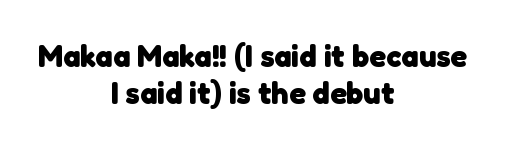
The typeface chosen for these lines omits serifs. The letters advance in unequal steps, a hallmark of proportional type. Casual observation: everything's sitting right in the middle. The words here are not underlined. I'd describe the lettering as bold — thick and assertive. Between one letter and the next there's only the usual sliver of space.
